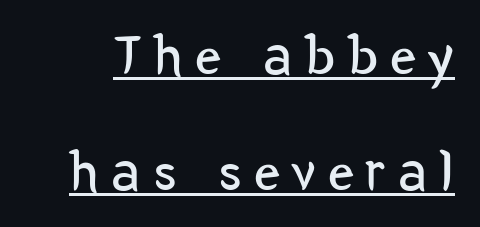
The image shows 58 px regular-weight, condensed sans-serif type, upright; set loose line spacing (2.0x), unusually wide letter spacing (+0.21 em), underlined; low stroke contrast and a medium x-height.
